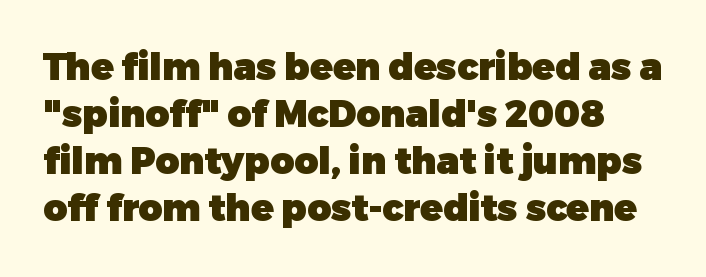
Descender tails drop into unmarked territory. Observe the absence of serifs on each vertical stroke in this sample. Honestly, the row spacing looks completely unremarkable. This is the regular roman posture of the typeface. These lines are rendered in a variable-pitch font. The letters sit at their default tracking, neither squeezed nor spread.
